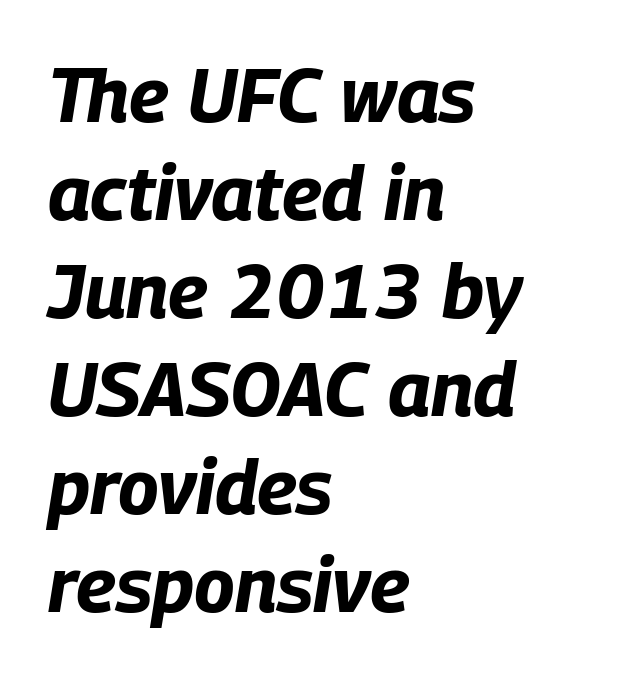
Each row of text sits above clean, open space. Teacher's note: observe the even left margin — that is flush-left alignment. A typesetter would mark this as italic. If you measured baseline to baseline, you'd find a middling distance. Each glyph is drawn with heavy, bold strokes.
